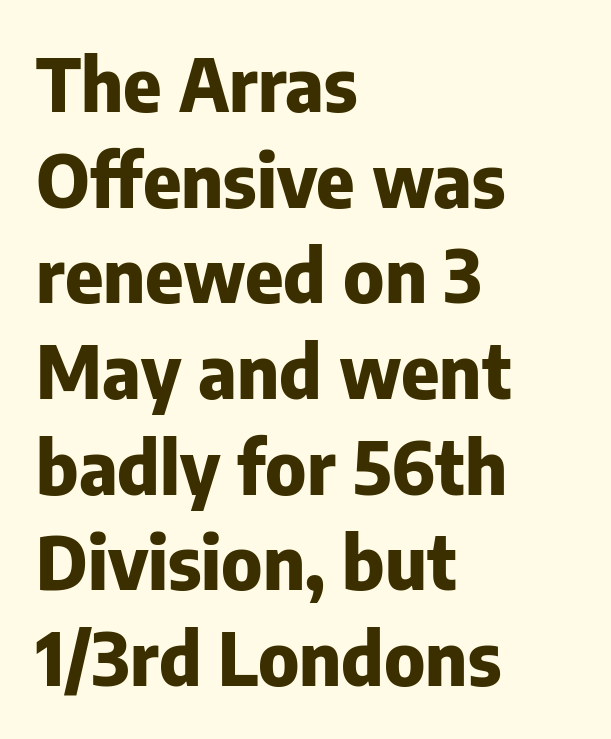
The image shows 73 px heavy sans-serif type, upright; set left-aligned, normal line spacing (1.31x), normal letter spacing, not underlined; low stroke contrast and a medium x-height.
